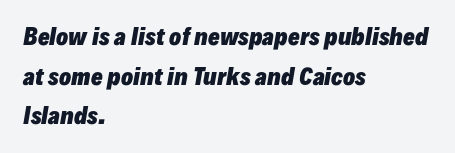
{"italic": "yes", "lean": "right", "slant_degrees": 10, "bold": "yes", "underline": "no", "align": "left", "line_spacing_ratio": 1.8, "letter_spacing": "normal", "letter_spacing_em": 0.0, "glyph_px": 22}
